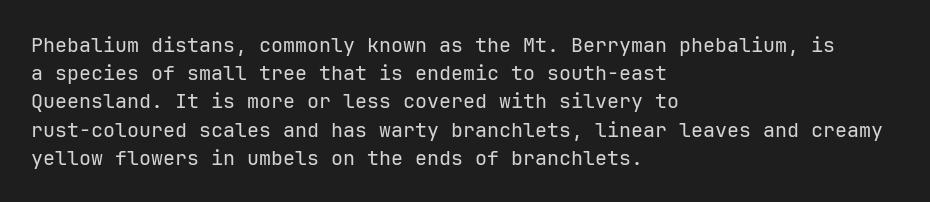
Nobody drew a line under any word here. When letters stand straight like this, we call the style roman or upright. The lines sit at an ordinary, default distance from one another. Summary of weight: not heavy and not bold.
